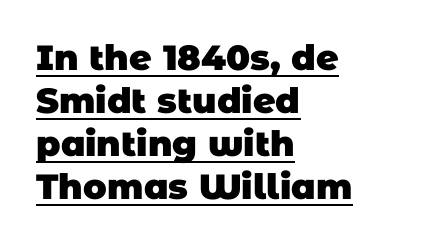
Q: Is the text bold? A: Yes.
Q: Is the typeface a serif or a sans-serif typeface? A: Sans-serif.
Q: Is the text underlined? A: Yes.
Q: How is the paragraph aligned? A: Left-aligned.
Q: Is the spacing between letters normal or unusually wide? A: Normal.
Q: Width (condensed, normal, or wide)? A: Normal.
Q: Stroke contrast? A: Low.
Q: x-height? A: Large.
Q: Monospaced? A: No.
